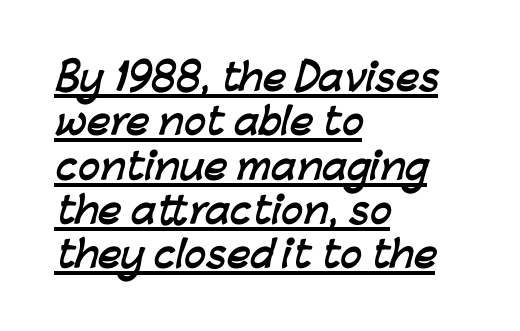
{"serif": "no", "bold": "yes", "weight": "semibold", "width": "normal", "stroke_contrast": "low", "x_height": "medium", "monospaced": "no", "underline": "yes", "align": "left", "line_spacing_ratio": 1.23, "letter_spacing": "normal", "letter_spacing_em": 0.0, "glyph_px": 36}
